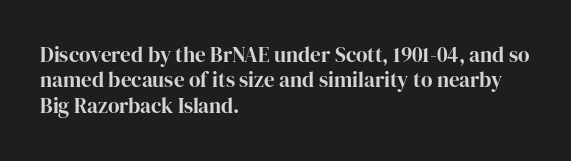
Short and long lines alike share a common starting point at left. Letters rest on an invisible, unmarked baseline. No extra tracking has been applied to these lines. Is there any slant? The stems are plumb.
